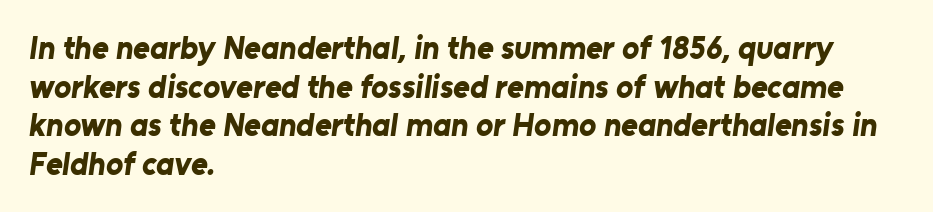
Q: Is the text bold? A: Yes.
Q: Is the typeface a serif or a sans-serif typeface? A: Sans-serif.
Q: Is the text underlined? A: No.
Q: How is the paragraph aligned? A: Left-aligned.
Q: Is the spacing between letters normal or unusually wide? A: Normal.
Q: Width (condensed, normal, or wide)? A: Normal.
Q: Stroke contrast? A: Low.
Q: x-height? A: Medium.
Q: Monospaced? A: No.
